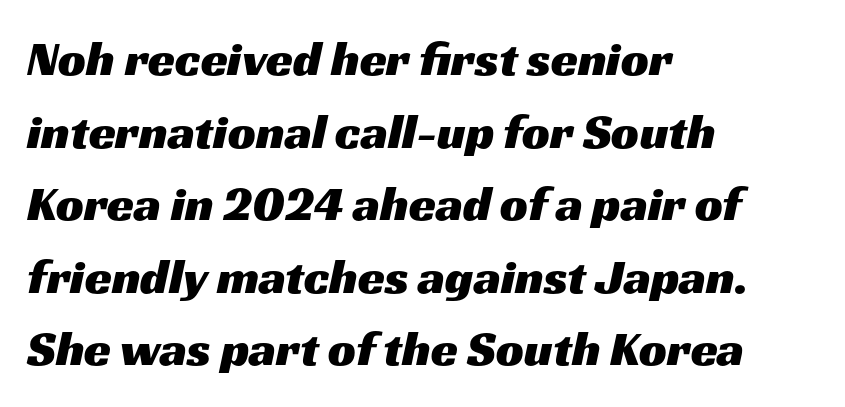
Compared with typical body copy, the letter spacing here is the same. Are there feet on the stems? There aren't — it's a sans. Descenders hang freely into open space. This sample keeps an unexceptional amount of space between lines. These lines are set flush left with a ragged right edge.
